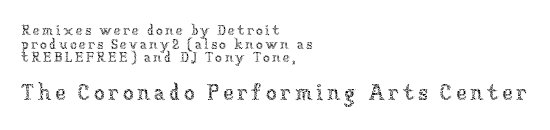
{"italic": "no", "bold": "no", "underline": "no", "align": "left", "line_spacing": "tight", "line_spacing_ratio": 0.97, "larger_block": "second", "size_ratio": 1.57, "glyph_px": 22}
